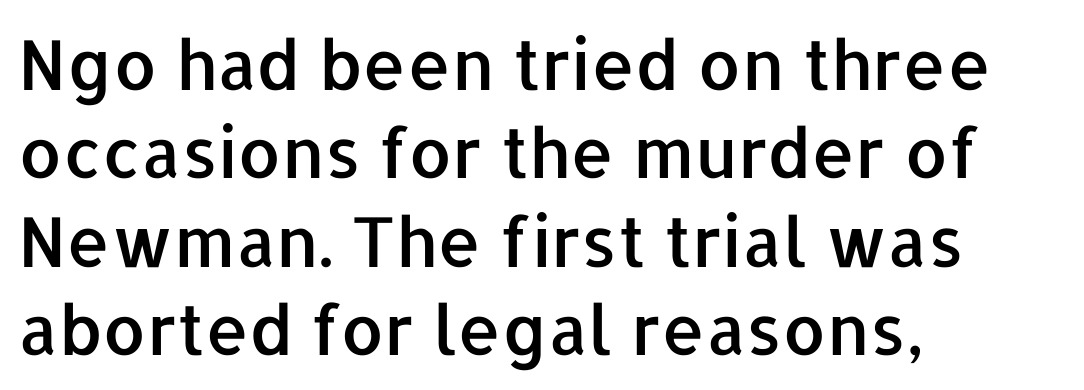
The image shows 69 px sans-serif type, upright; set left-aligned, normal line spacing (1.28x), normal letter spacing, not underlined; low stroke contrast and a medium x-height.
